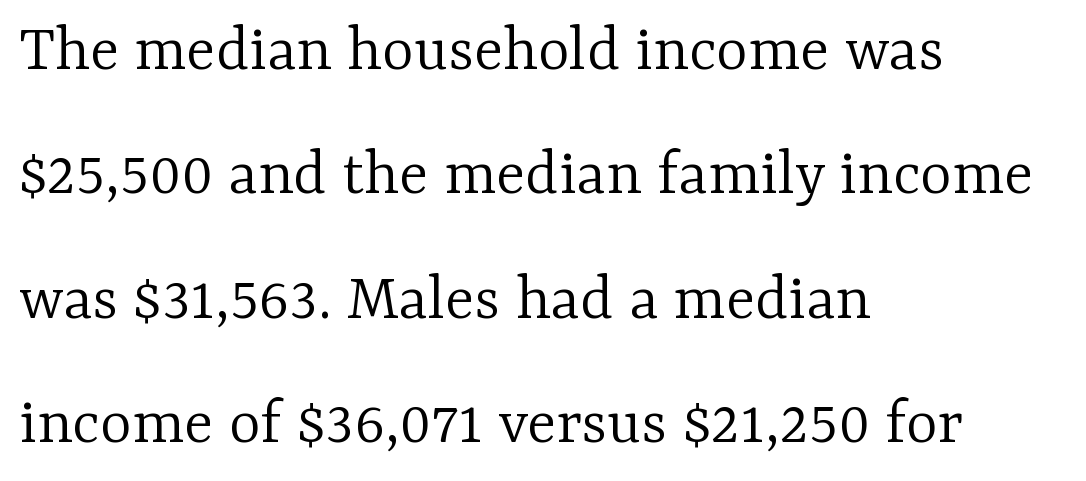
These lines were composed using upright roman letters. This rendering leaves character spacing at its baseline value. Note: serifs present on the glyphs. The lines are quadded left. Stems here are at most as thick as an everyday book face.
